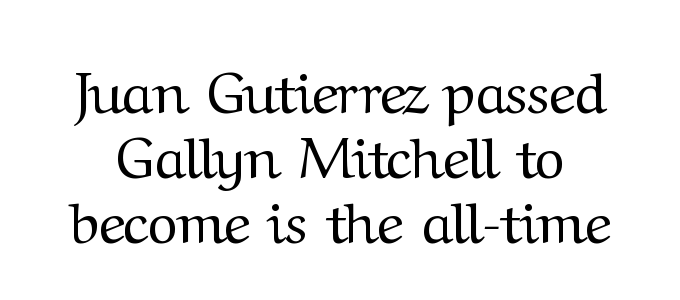
The rendering uses a small line-height, squeezing the rows. The space beneath each line is pristine and unruled. Serif or sans? Serif — the stroke terminals have little feet. Think of a printed novel: that variable character pitch is what you see here. Posture: upright roman. Here the glyphs are tracked normally, forming tight word shapes.
